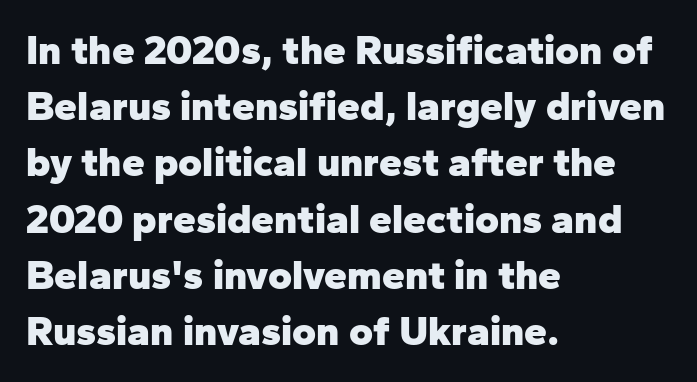
Q: Is the text bold? A: Yes.
Q: Is the text italic (slanted)? A: No, it is upright.
Q: Is the typeface a serif or a sans-serif typeface? A: Sans-serif.
Q: Is the text underlined? A: No.
Q: How is the paragraph aligned? A: Left-aligned.
Q: Is the spacing between letters normal or unusually wide? A: Normal.
Q: Is the spacing between lines tight, normal or loose? A: Normal.
Q: Width (condensed, normal, or wide)? A: Normal.
Q: Stroke contrast? A: Low.
Q: x-height? A: Medium.
Q: Monospaced? A: No.
